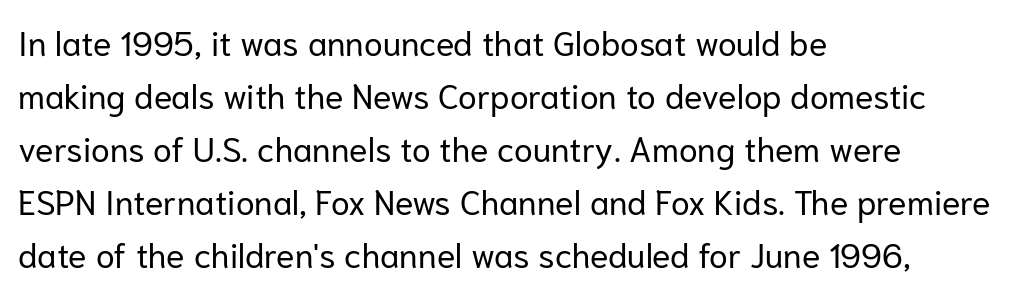
Q: Is the text bold? A: No.
Q: Is the text italic (slanted)? A: No, it is upright.
Q: Is the typeface a serif or a sans-serif typeface? A: Sans-serif.
Q: Is the text underlined? A: No.
Q: How is the paragraph aligned? A: Left-aligned.
Q: Is the spacing between letters normal or unusually wide? A: Normal.
Q: Is the spacing between lines tight, normal or loose? A: Normal.
Q: Width (condensed, normal, or wide)? A: Normal.
Q: Stroke contrast? A: Low.
Q: x-height? A: Medium.
Q: Monospaced? A: No.
